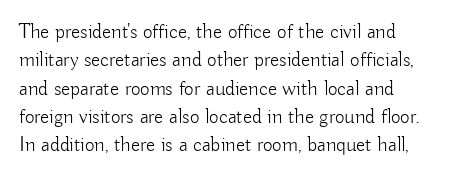
Q: Is the text bold? A: No.
Q: Is the text italic (slanted)? A: No, it is upright.
Q: Is the text underlined? A: No.
Q: How is the paragraph aligned? A: Left-aligned.
Q: Is the spacing between letters normal or unusually wide? A: Normal.
Q: Is the spacing between lines tight, normal or loose? A: Normal.
